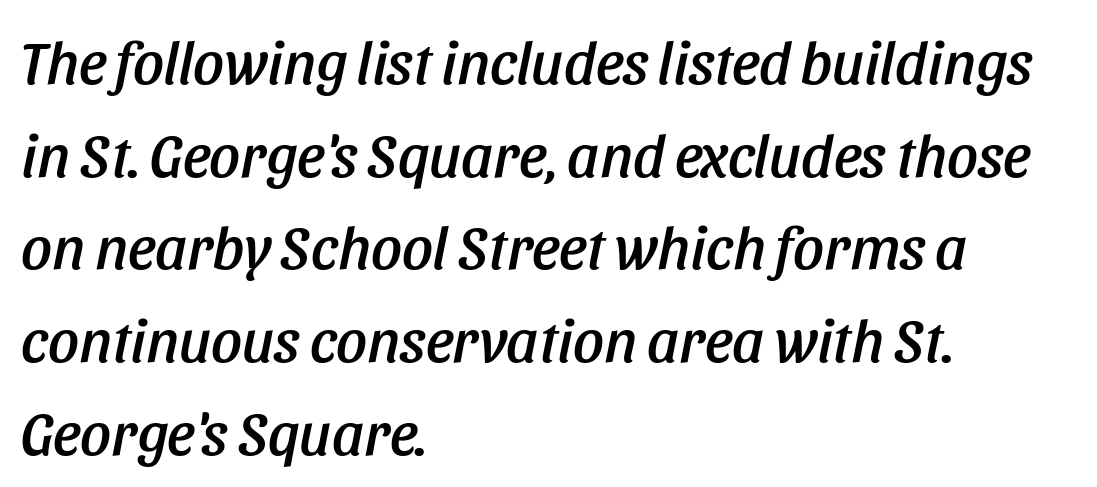
The image shows 61 px condensed type, italic (leaning right); set left-aligned, normal line spacing (1.52x), normal letter spacing, not underlined; low stroke contrast and a large x-height.
